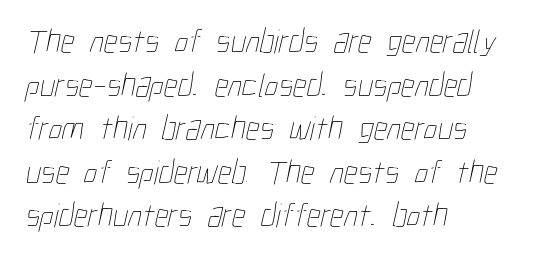
Q: Is the text bold? A: No.
Q: Is the text underlined? A: No.
Q: How is the paragraph aligned? A: Left-aligned.
Q: Is the spacing between letters normal or unusually wide? A: Normal.
Q: Is the spacing between lines tight, normal or loose? A: Normal.
Q: Width (condensed, normal, or wide)? A: Condensed.
Q: Stroke contrast? A: Low.
Q: x-height? A: Medium.
Q: Monospaced? A: No.
